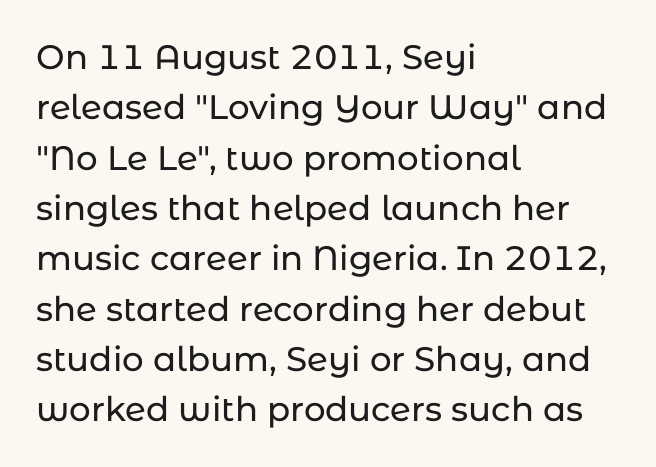
{"serif": "no", "italic": "no", "width": "normal", "stroke_contrast": "low", "x_height": "medium", "monospaced": "no", "underline": "no", "align": "left", "line_spacing": "normal", "line_spacing_ratio": 1.48, "letter_spacing": "normal", "letter_spacing_em": 0.0, "glyph_px": 34}
